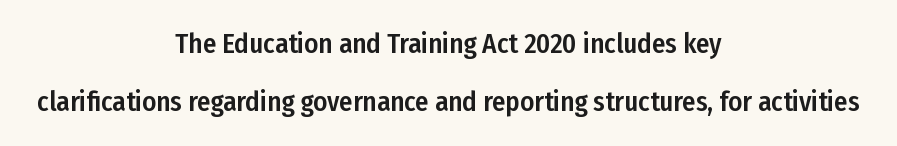
{"italic": "no", "underline": "no", "align": "center", "line_spacing": "loose", "line_spacing_ratio": 2.13, "letter_spacing": "normal", "letter_spacing_em": 0.0, "glyph_px": 27}
